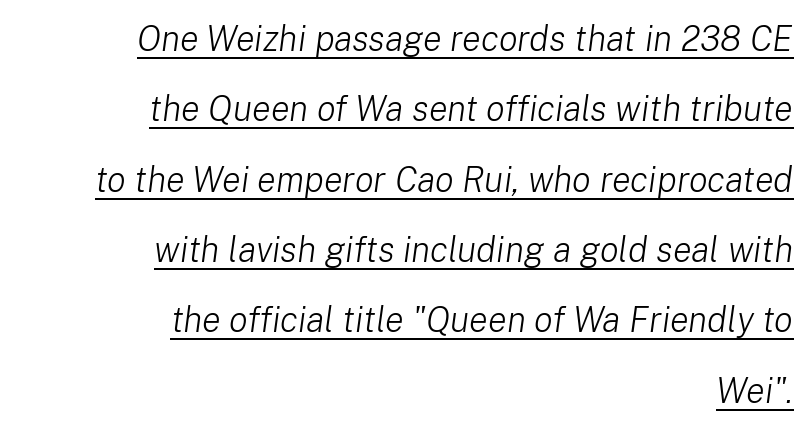
Q: Is the text bold? A: No.
Q: Is the text italic (slanted)? A: Yes, it leans right by about 8 degrees.
Q: Is the text underlined? A: Yes.
Q: How is the paragraph aligned? A: Right-aligned.
Q: Is the spacing between letters normal or unusually wide? A: Normal.
Q: Is the spacing between lines tight, normal or loose? A: Loose.
Q: Width (condensed, normal, or wide)? A: Normal.
Q: Stroke contrast? A: Low.
Q: x-height? A: Medium.
Q: Monospaced? A: No.
